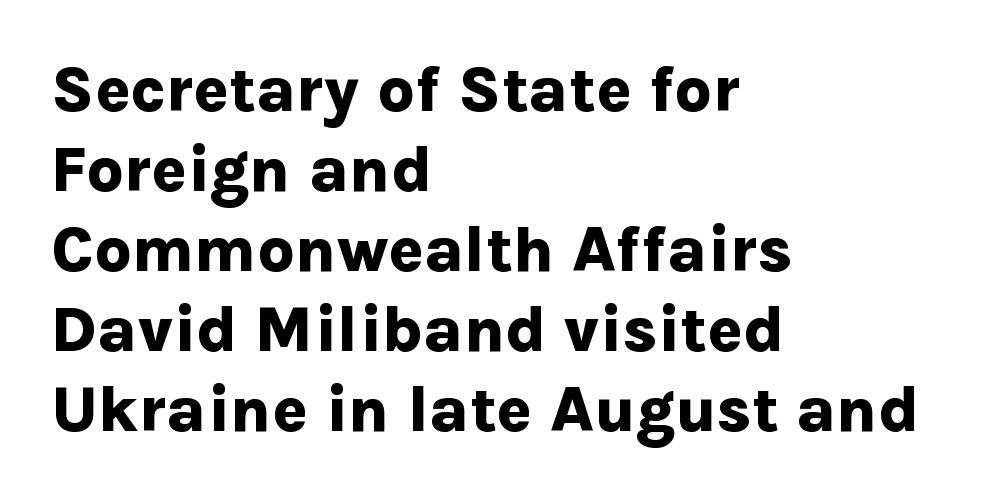
Q: Is the text bold? A: Yes.
Q: Is the text italic (slanted)? A: No, it is upright.
Q: Is the typeface a serif or a sans-serif typeface? A: Sans-serif.
Q: Is the text underlined? A: No.
Q: How is the paragraph aligned? A: Left-aligned.
Q: Is the spacing between letters normal or unusually wide? A: Normal.
Q: Width (condensed, normal, or wide)? A: Normal.
Q: Stroke contrast? A: Low.
Q: x-height? A: Medium.
Q: Monospaced? A: No.
